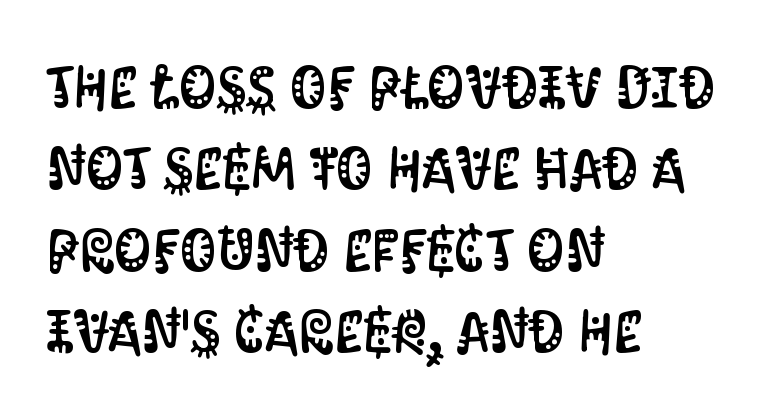
The rendering keeps characters at their native spacing. Each letter keeps its own natural width here, so spacing adapts to shape. If you measured baseline to baseline, you'd find a middling distance. A typesetter would mark this as roman, not italic. The setting favours the left margin, as ordinary paragraphs usually do. Examine the stroke ends and you'll find no serifs.
